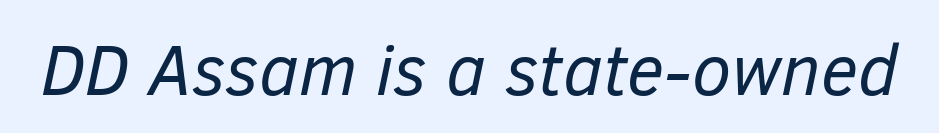
The weight would be labelled regular, book, light, or lighter still. Bare-footed words on every line. Each word holds together tightly as a unit, with standard inter-letter gaps. This sample uses an oblique cut, with every glyph tilted off the vertical.
